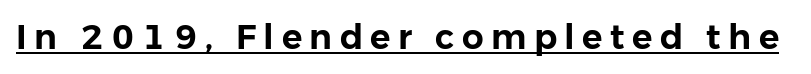
Q: Is the text italic (slanted)? A: No, it is upright.
Q: Is the typeface a serif or a sans-serif typeface? A: Sans-serif.
Q: Is the text underlined? A: Yes.
Q: Is the spacing between letters normal or unusually wide? A: Unusually wide.
Q: Width (condensed, normal, or wide)? A: Normal.
Q: Stroke contrast? A: Low.
Q: x-height? A: Medium.
Q: Monospaced? A: No.
